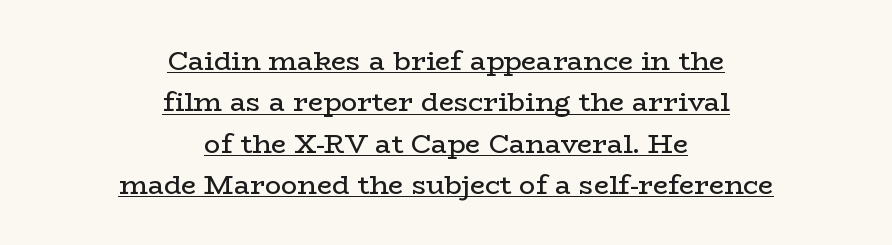
The image shows 27 px text type, upright; set centered, normal line spacing (1.53x), normal letter spacing, underlined.
